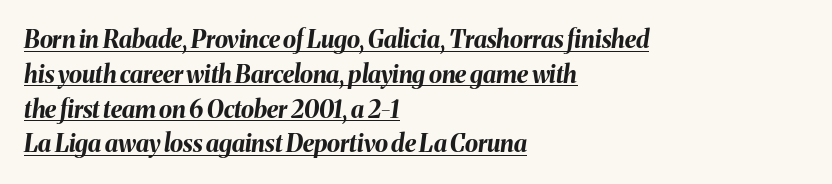
How would I describe the line gaps? Plain and ordinary. An italicized treatment has been applied to the whole sample. This sample carries an underscore along the baseline area. Its strokes are broad and dark, the hallmark of bold type. Honestly, the letter spacing is just normal — you wouldn't notice it. The passage is arranged the way most books set body copy — flush left.
